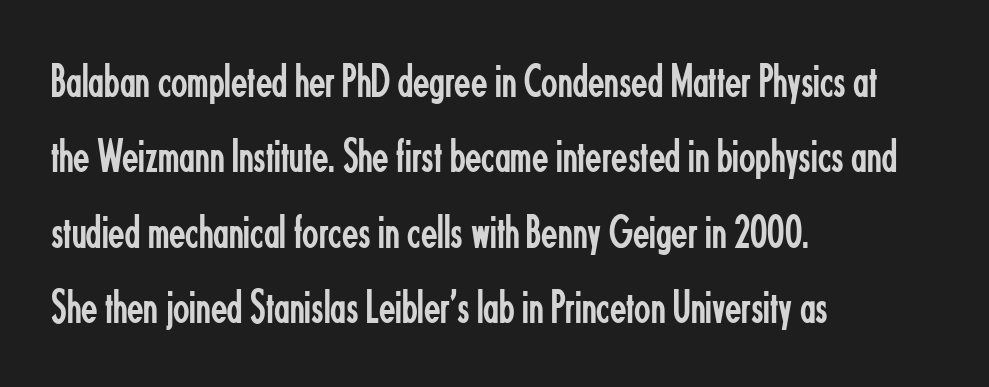
{"serif": "no", "italic": "no", "bold": "no", "weight": "regular", "width": "condensed", "stroke_contrast": "low", "x_height": "small", "monospaced": "no", "underline": "no", "align": "left", "line_spacing": "normal", "line_spacing_ratio": 1.57, "letter_spacing": "normal", "letter_spacing_em": 0.0, "glyph_px": 48}
